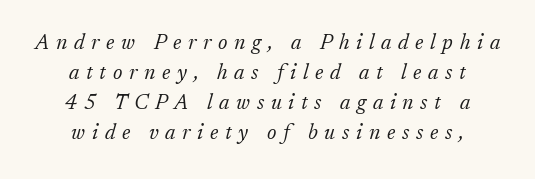
The image shows 21 px text type, italic (leaning right); set centered, normal line spacing (1.43x), unusually wide letter spacing (+0.32 em), not underlined.
